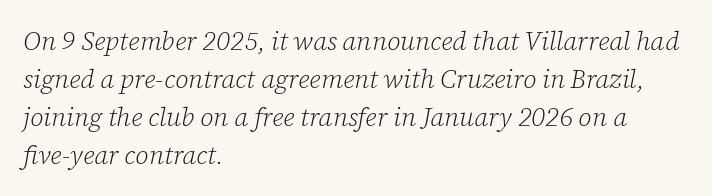
{"italic": "yes", "lean": "right", "slant_degrees": 12, "bold": "no", "underline": "no", "align": "left", "line_spacing": "normal", "line_spacing_ratio": 1.46, "letter_spacing": "normal", "letter_spacing_em": 0.0, "glyph_px": 26}
